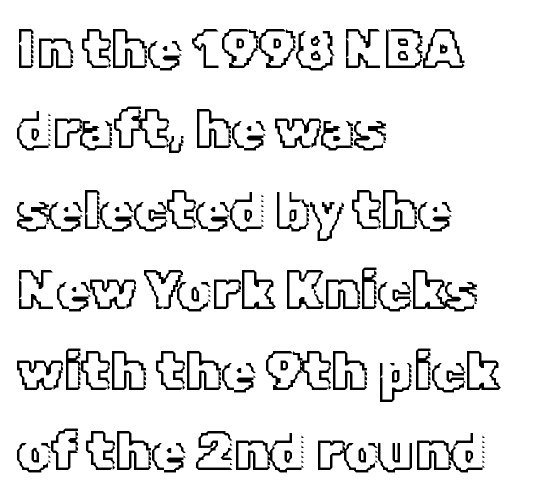
Q: Is the text italic (slanted)? A: No, it is upright.
Q: Is the text underlined? A: No.
Q: How is the paragraph aligned? A: Left-aligned.
Q: Is the spacing between letters normal or unusually wide? A: Normal.
Q: Is the spacing between lines tight, normal or loose? A: Normal.
Q: Width (condensed, normal, or wide)? A: Normal.
Q: x-height? A: Medium.
Q: Monospaced? A: No.
